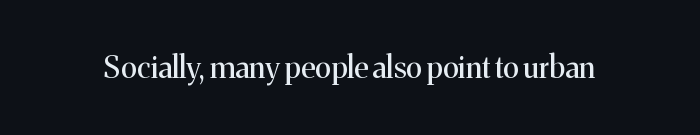
Q: Is the text bold? A: No.
Q: Is the text italic (slanted)? A: No, it is upright.
Q: Is the typeface a serif or a sans-serif typeface? A: Serif.
Q: Is the text underlined? A: No.
Q: Is the spacing between letters normal or unusually wide? A: Normal.
Q: Width (condensed, normal, or wide)? A: Normal.
Q: Stroke contrast? A: Medium.
Q: x-height? A: Medium.
Q: Monospaced? A: No.
